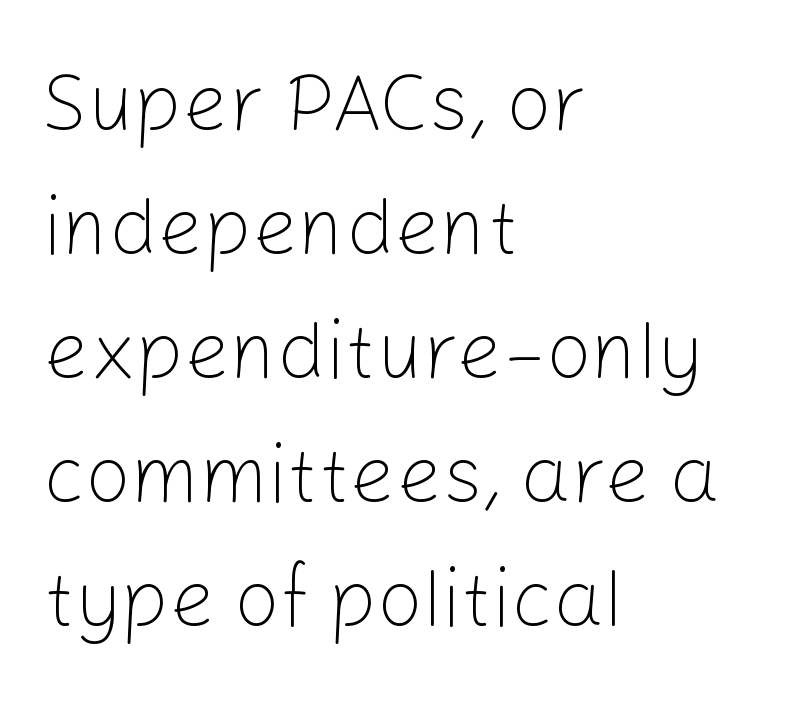
Here the glyphs are tracked normally, forming tight word shapes. Each row of text sits above clean, open space. No feet cap the strokes, marking this as sans-serif type. A typesetter would call this proportional, since set widths differ per character. Short and long lines alike share a common starting point at left.
